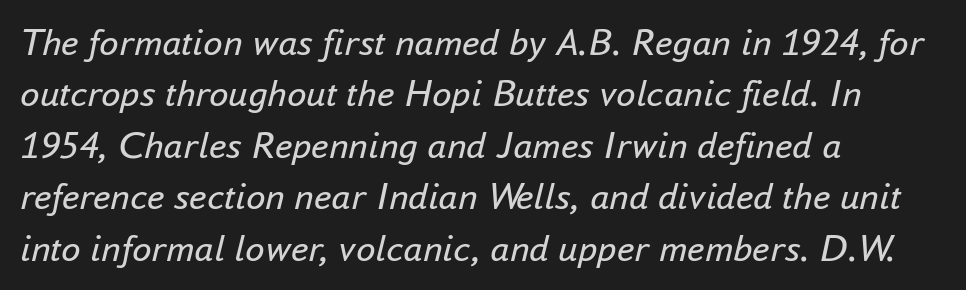
{"italic": "yes", "lean": "right", "slant_degrees": 16, "bold": "no", "weight": "regular", "width": "normal", "stroke_contrast": "low", "x_height": "small", "monospaced": "no", "underline": "no", "align": "left", "line_spacing": "normal", "line_spacing_ratio": 1.32, "letter_spacing": "normal", "letter_spacing_em": 0.0, "glyph_px": 39}
